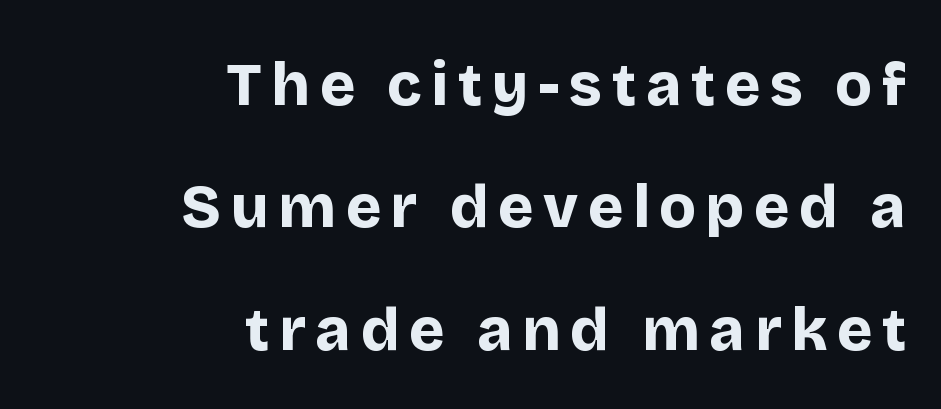
Q: Is the text bold? A: Yes.
Q: Is the text italic (slanted)? A: No, it is upright.
Q: Is the typeface a serif or a sans-serif typeface? A: Sans-serif.
Q: Is the text underlined? A: No.
Q: How is the paragraph aligned? A: Right-aligned.
Q: Is the spacing between lines tight, normal or loose? A: Loose.
Q: Width (condensed, normal, or wide)? A: Normal.
Q: Stroke contrast? A: Low.
Q: x-height? A: Large.
Q: Monospaced? A: No.
